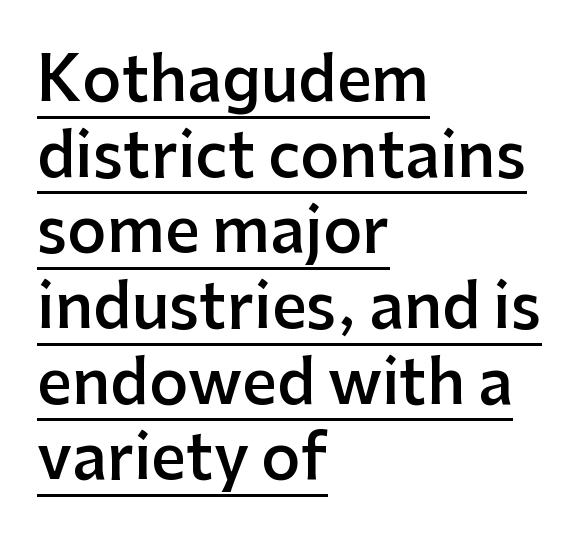
No italicization has been applied; the sample stays upright. Between one letter and the next there's only the usual sliver of space. Honestly, the underline is the first thing you notice here. These lines are rendered in a variable-pitch font. Caption: multi-line text, flush left, ragged right. The passage shown is typeset with a sans-serif family.
